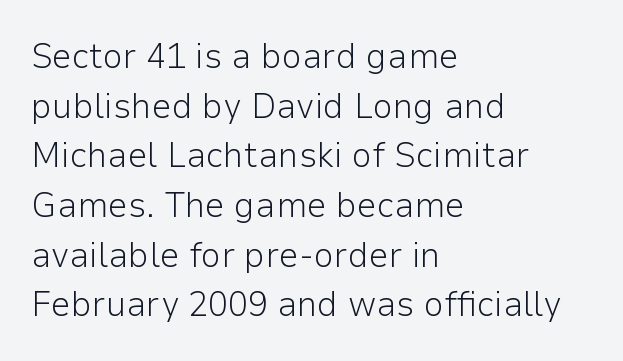
Q: Is the text bold? A: No.
Q: Is the text italic (slanted)? A: No, it is upright.
Q: Is the typeface a serif or a sans-serif typeface? A: Sans-serif.
Q: Is the text underlined? A: No.
Q: How is the paragraph aligned? A: Left-aligned.
Q: Is the spacing between letters normal or unusually wide? A: Normal.
Q: Is the spacing between lines tight, normal or loose? A: Normal.
Q: Width (condensed, normal, or wide)? A: Normal.
Q: Stroke contrast? A: Low.
Q: x-height? A: Medium.
Q: Monospaced? A: No.
